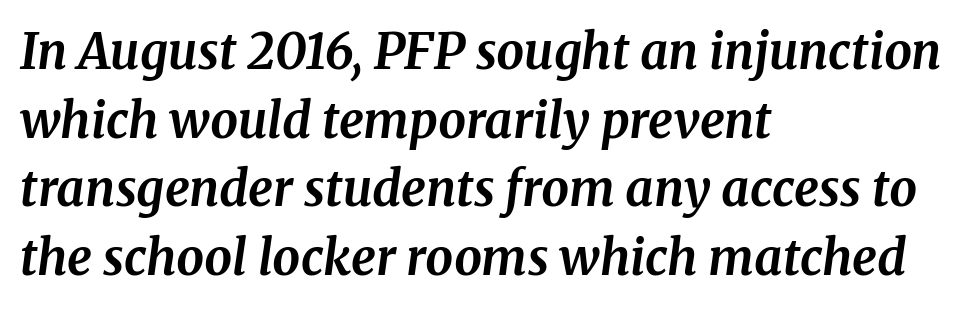
{"serif": "yes", "italic": "yes", "lean": "right", "slant_degrees": 8, "bold": "yes", "weight": "bold", "width": "normal", "stroke_contrast": "medium", "x_height": "medium", "monospaced": "no", "underline": "no", "align": "left", "line_spacing": "normal", "line_spacing_ratio": 1.4, "letter_spacing": "normal", "letter_spacing_em": 0.0, "glyph_px": 49}
